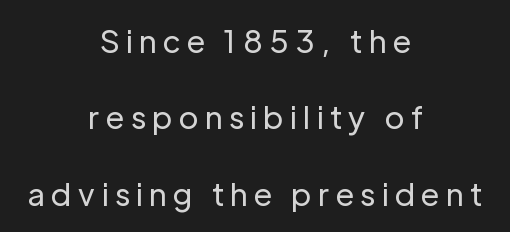
{"serif": "no", "italic": "no", "bold": "no", "weight": "regular", "width": "normal", "stroke_contrast": "low", "x_height": "medium", "monospaced": "no", "underline": "no", "align": "center", "line_spacing": "loose", "line_spacing_ratio": 2.46, "letter_spacing": "wide", "letter_spacing_em": 0.22, "glyph_px": 31}
